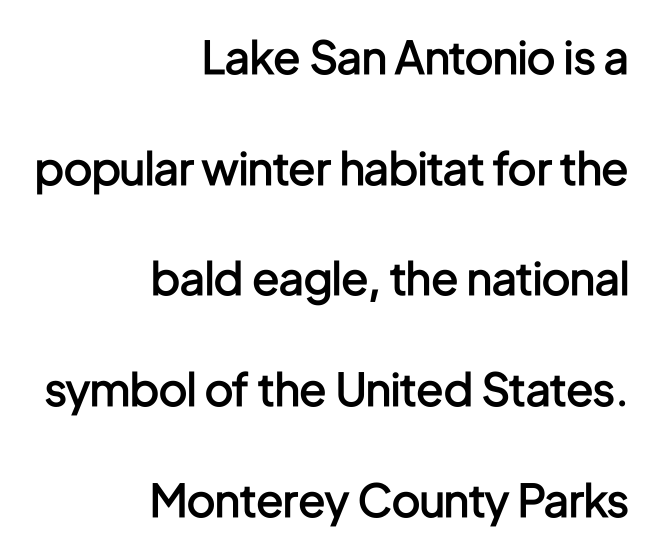
The image shows 45 px semibold, condensed sans-serif type, upright; set right-aligned, loose line spacing (2.46x), normal letter spacing, not underlined; low stroke contrast and a medium x-height.
